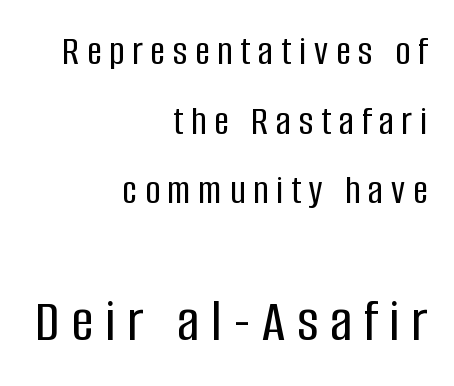
{"serif": "no", "italic": "no", "width": "condensed", "stroke_contrast": "low", "x_height": "large", "monospaced": "no", "underline": "no", "align": "right", "line_spacing": "normal", "line_spacing_ratio": 1.7, "larger_block": "second", "size_ratio": 1.49, "glyph_px": 61}
